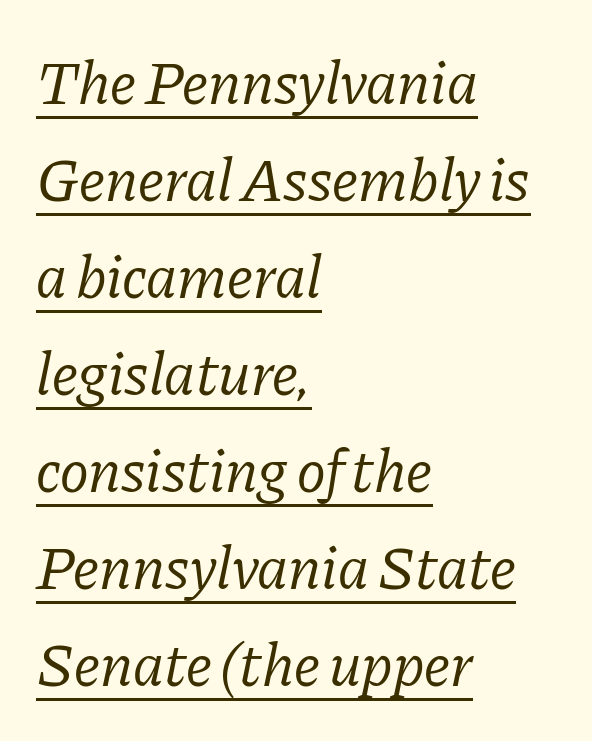
{"serif": "yes", "italic": "yes", "lean": "right", "slant_degrees": 11, "bold": "no", "weight": "regular", "width": "normal", "stroke_contrast": "low", "x_height": "medium", "monospaced": "no", "underline": "yes", "align": "left", "line_spacing": "normal", "line_spacing_ratio": 1.59, "letter_spacing": "normal", "letter_spacing_em": 0.0, "glyph_px": 61}
